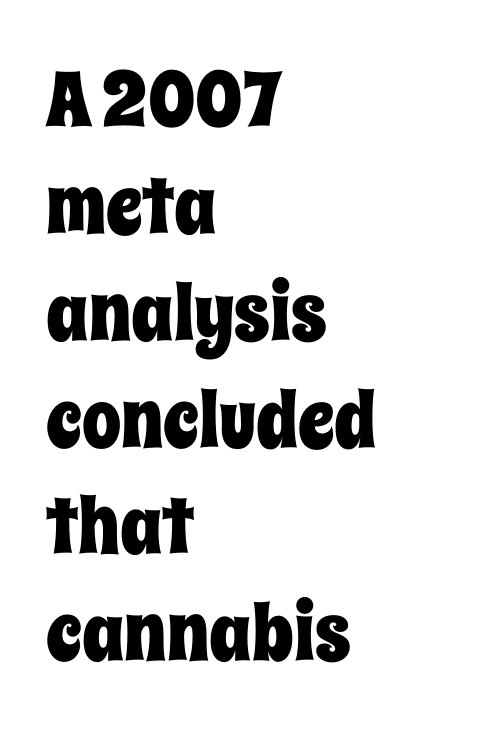
Q: Is the text italic (slanted)? A: No, it is upright.
Q: Is the text underlined? A: No.
Q: How is the paragraph aligned? A: Left-aligned.
Q: Is the spacing between letters normal or unusually wide? A: Normal.
Q: Is the spacing between lines tight, normal or loose? A: Normal.
Q: Width (condensed, normal, or wide)? A: Condensed.
Q: Stroke contrast? A: Low.
Q: x-height? A: Large.
Q: Monospaced? A: No.
